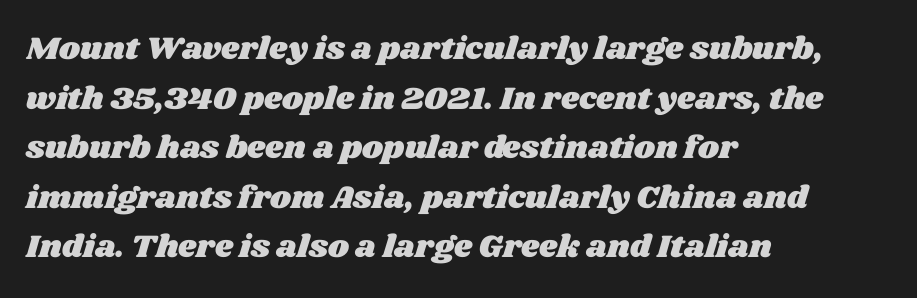
The image shows 32 px wide type; set left-aligned, normal line spacing (1.55x), normal letter spacing, not underlined; medium stroke contrast and a large x-height.
